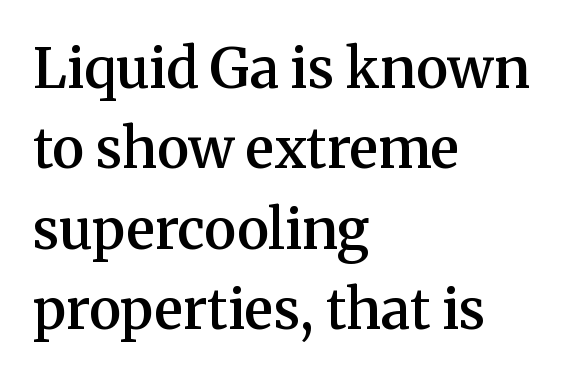
{"serif": "yes", "italic": "no", "bold": "semi", "weight": "semibold", "width": "normal", "stroke_contrast": "medium", "x_height": "medium", "monospaced": "no", "underline": "no", "align": "left", "line_spacing": "normal", "line_spacing_ratio": 1.46, "letter_spacing": "normal", "letter_spacing_em": 0.0, "glyph_px": 55}
